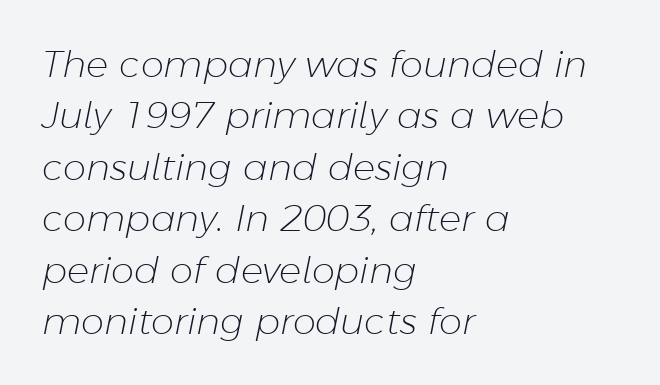
The whole block is typeset with a tilt. Is this a heavy cut? Hardly; it is regular or lighter. The lines in this sample share a left origin and differ only in where they stop. Inter-character spacing is left at the font's built-in metrics. The leading is moderate, giving the passage an even texture.
